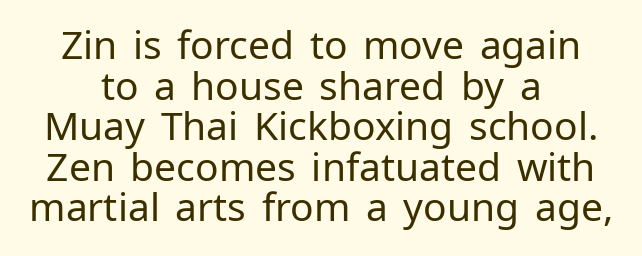
Q: Is the text bold? A: No.
Q: Is the text italic (slanted)? A: No, it is upright.
Q: Is the typeface a serif or a sans-serif typeface? A: Sans-serif.
Q: Is the text underlined? A: No.
Q: How is the paragraph aligned? A: Centered.
Q: Is the spacing between letters normal or unusually wide? A: Normal.
Q: Is the spacing between lines tight, normal or loose? A: Tight.
Q: Width (condensed, normal, or wide)? A: Normal.
Q: Stroke contrast? A: Low.
Q: x-height? A: Medium.
Q: Monospaced? A: No.
